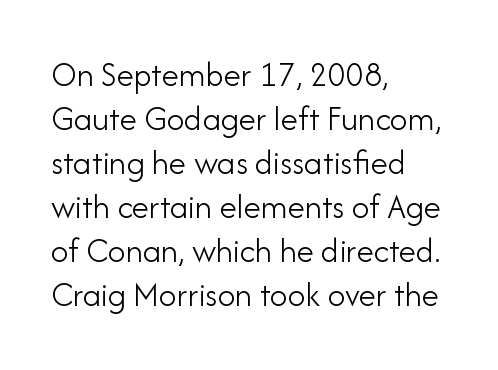
Tall strokes in this sample are plumb rather than angled. The characters are drawn with everyday or finer stroke widths. You can tell from the bare stems that sans-serif type was used. Underline: absent. These lines are rendered in a variable-pitch font. Leading matches the norm, producing a regular column.
